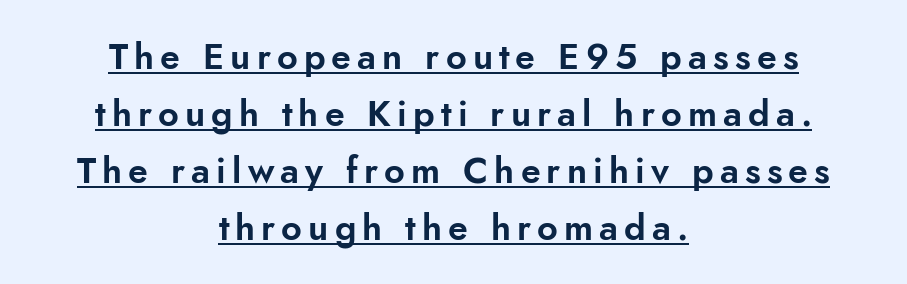
The image shows 36 px sans-serif type, upright; set centered, normal line spacing (1.58x), underlined; low stroke contrast and a small x-height.
